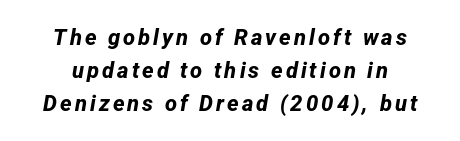
Q: Is the text bold? A: Yes.
Q: Is the text underlined? A: No.
Q: Is the spacing between lines tight, normal or loose? A: Normal.
